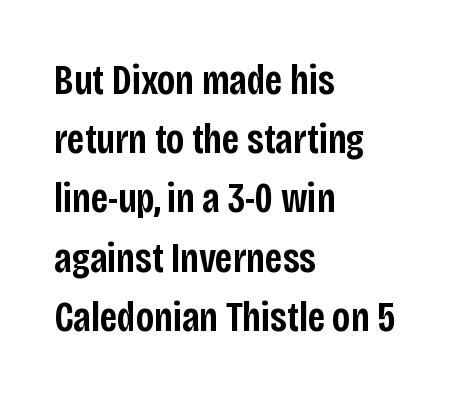
Q: Is the text bold? A: Semi-bold.
Q: Is the text italic (slanted)? A: No, it is upright.
Q: Is the typeface a serif or a sans-serif typeface? A: Sans-serif.
Q: Is the text underlined? A: No.
Q: How is the paragraph aligned? A: Left-aligned.
Q: Is the spacing between letters normal or unusually wide? A: Normal.
Q: Is the spacing between lines tight, normal or loose? A: Normal.
Q: Width (condensed, normal, or wide)? A: Condensed.
Q: Stroke contrast? A: Low.
Q: x-height? A: Large.
Q: Monospaced? A: No.
